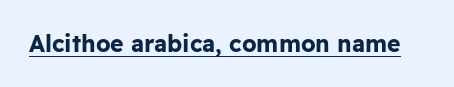
Q: Is the text bold? A: Yes.
Q: Is the text italic (slanted)? A: No, it is upright.
Q: Is the text underlined? A: Yes.
Q: Is the spacing between letters normal or unusually wide? A: Normal.
